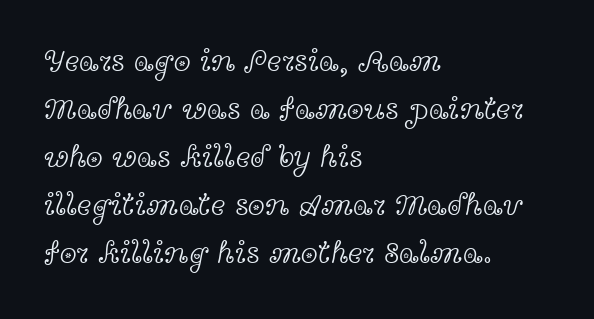
Proportional: the letters do not fall into vertical columns. Underlining? Definitely not there. Is the stroke heavy? The answer is a plain regular-or-lighter. Classification — serif.
